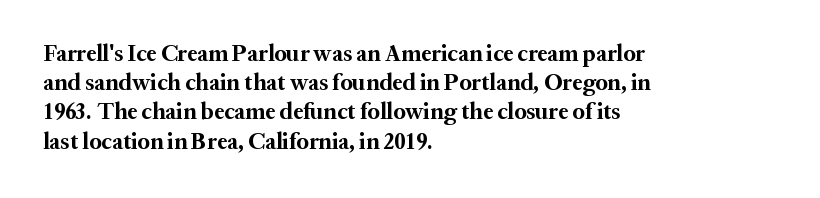
Is the block centered? No — it sits flush against the left margin. Strong, thick strokes mark this as bold type. Plain, unruled lines of type. Nothing unusual about the tracking: characters are spaced as the font intends. When letters stand straight like this, we call the style roman or upright. One glance says typical: line gaps are just what's usual.
